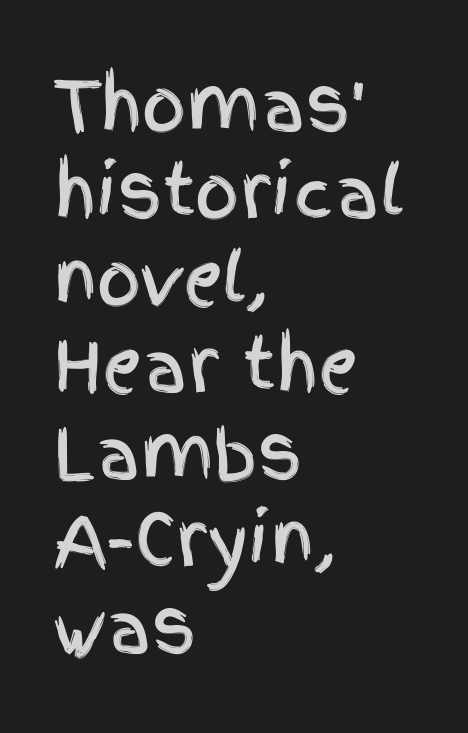
{"serif": "no", "italic": "no", "width": "condensed", "x_height": "large", "monospaced": "no", "underline": "no", "align": "left", "line_spacing": "normal", "line_spacing_ratio": 1.26, "letter_spacing": "normal", "letter_spacing_em": 0.0, "glyph_px": 69}
